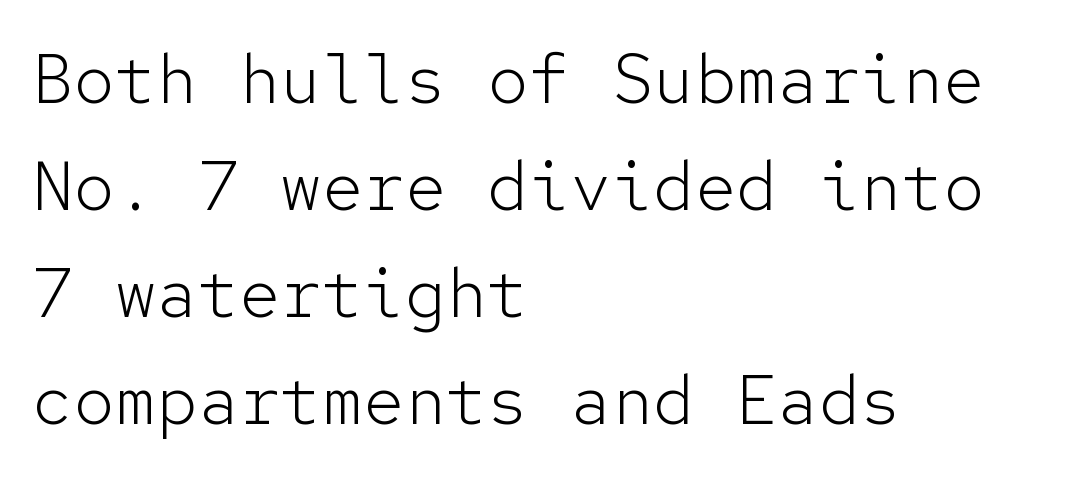
Is there much room between lines? A standard amount, neither cramped nor airy. The paragraph has a hard left edge and a soft right edge. Look at the tracking — it's just the regular setting, nothing added. The space directly below the letters is spotless. You can tell it's not italic because the verticals are truly vertical.
